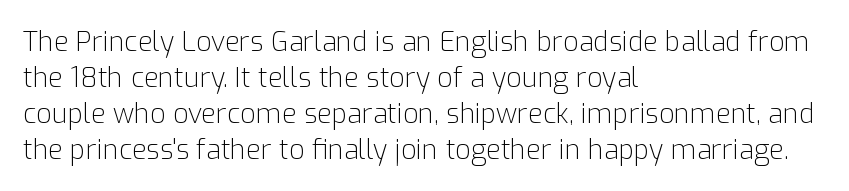
{"italic": "no", "bold": "no", "underline": "no", "align": "left", "line_spacing": "normal", "line_spacing_ratio": 1.33, "letter_spacing": "normal", "letter_spacing_em": 0.0, "glyph_px": 27}
